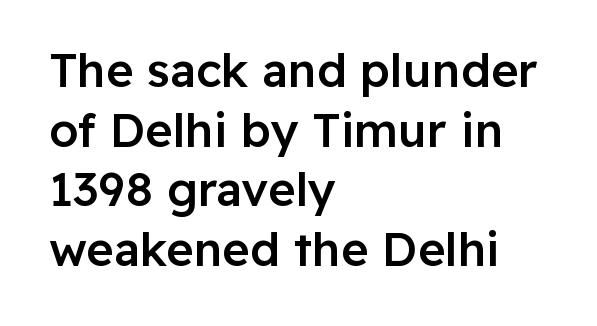
Q: Is the text bold? A: Semi-bold.
Q: Is the text italic (slanted)? A: No, it is upright.
Q: Is the typeface a serif or a sans-serif typeface? A: Sans-serif.
Q: Is the text underlined? A: No.
Q: How is the paragraph aligned? A: Left-aligned.
Q: Is the spacing between letters normal or unusually wide? A: Normal.
Q: Is the spacing between lines tight, normal or loose? A: Normal.
Q: Width (condensed, normal, or wide)? A: Normal.
Q: Stroke contrast? A: Low.
Q: x-height? A: Medium.
Q: Monospaced? A: No.
